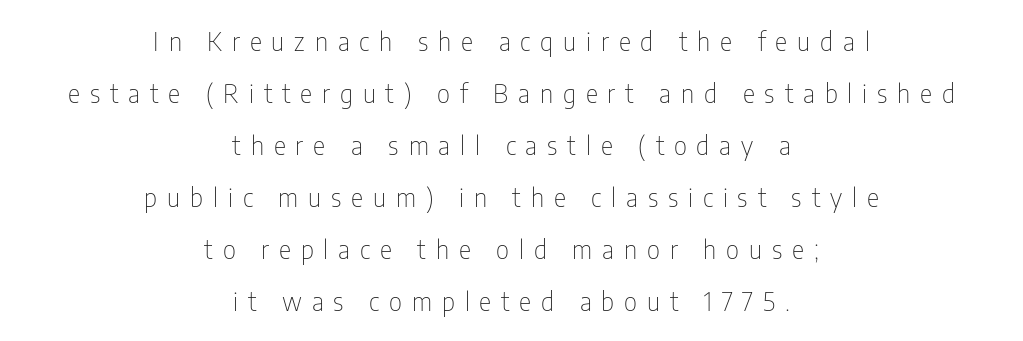
{"italic": "no", "bold": "no", "underline": "no", "align": "center", "line_spacing": "loose", "line_spacing_ratio": 2.0, "letter_spacing": "wide", "letter_spacing_em": 0.38, "glyph_px": 26}
